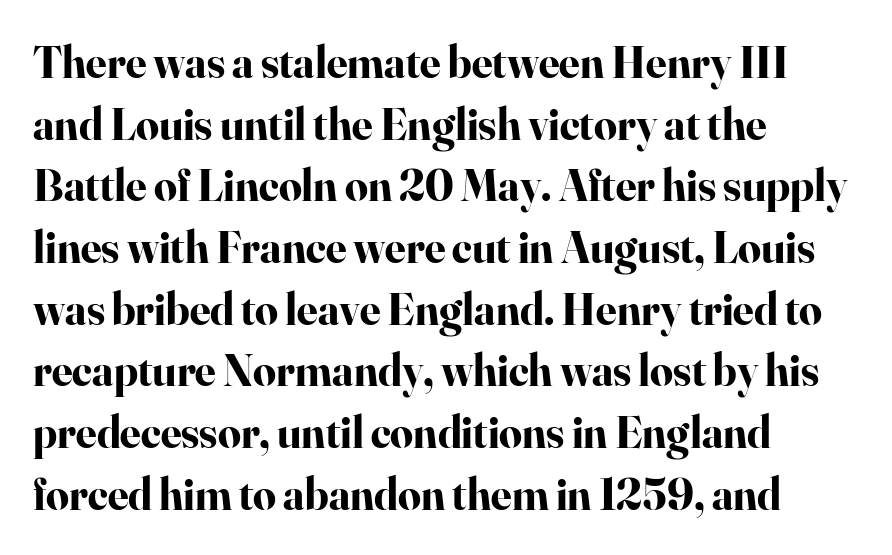
The image shows 45 px bold serif type, upright; set left-aligned, normal line spacing (1.37x), normal letter spacing, not underlined; high stroke contrast and a small x-height.
